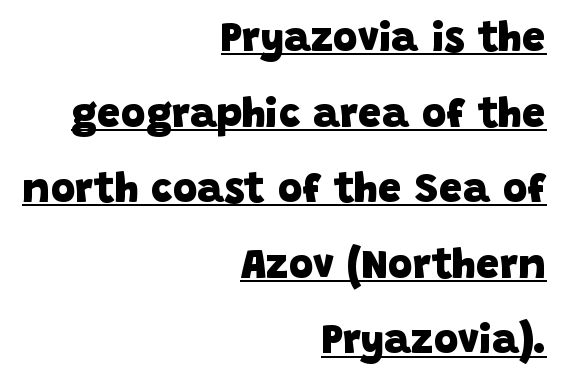
Q: Is the text bold? A: Yes.
Q: Is the typeface a serif or a sans-serif typeface? A: Sans-serif.
Q: Is the text underlined? A: Yes.
Q: How is the paragraph aligned? A: Right-aligned.
Q: Is the spacing between letters normal or unusually wide? A: Normal.
Q: Width (condensed, normal, or wide)? A: Normal.
Q: Stroke contrast? A: Low.
Q: x-height? A: Large.
Q: Monospaced? A: No.
